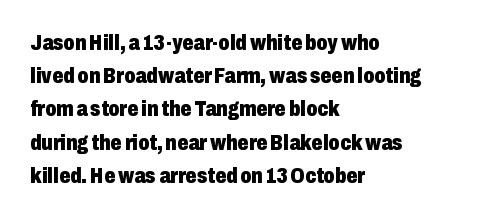
The image shows 22 px bold type, upright; set left-aligned, normal line spacing (1.51x), normal letter spacing, not underlined.
